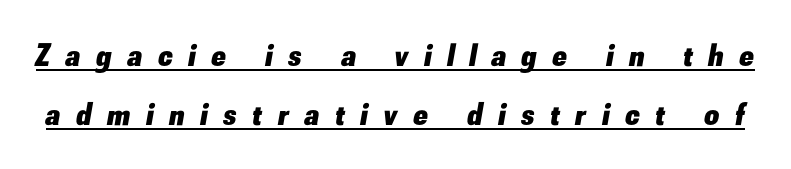
Q: Is the text bold? A: Yes.
Q: Is the text italic (slanted)? A: Yes, it leans right by about 10 degrees.
Q: Is the text underlined? A: Yes.
Q: Is the spacing between letters normal or unusually wide? A: Unusually wide.
Q: Width (condensed, normal, or wide)? A: Normal.
Q: Stroke contrast? A: Low.
Q: x-height? A: Small.
Q: Monospaced? A: No.
